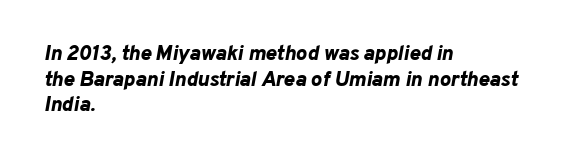
How are the letters spaced? Ordinarily, with no added tracking. The foot of each line stays bare and open. These lines are set flush left with a ragged right edge. A typesetter would mark this as italic. Strong, thick strokes mark this as bold type.
